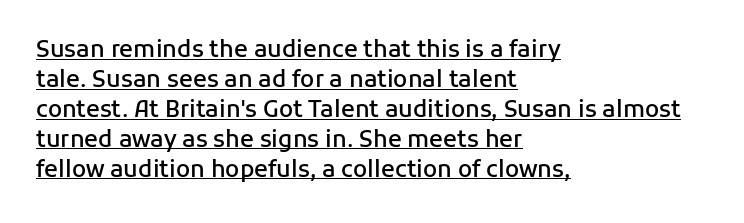
{"italic": "no", "bold": "semi", "underline": "yes", "align": "left", "line_spacing": "normal", "line_spacing_ratio": 1.3, "letter_spacing": "normal", "letter_spacing_em": 0.0, "glyph_px": 23}
